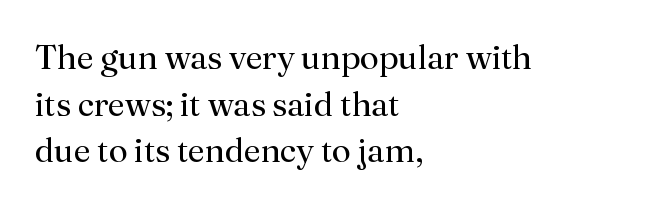
These lines are rendered in a variable-pitch font. Heaviness? Minimal to ordinary, like unemphasized prose. What stands out about the letter spacing? Nothing — it is the standard amount. This rendering employs a face with finishing strokes, i.e., a serif. Descenders hang freely into open space.
